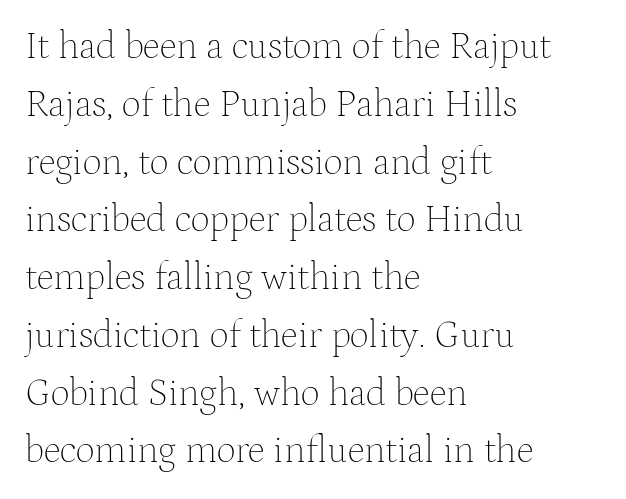
Q: Is the text bold? A: No.
Q: Is the text italic (slanted)? A: No, it is upright.
Q: Is the typeface a serif or a sans-serif typeface? A: Serif.
Q: Is the text underlined? A: No.
Q: How is the paragraph aligned? A: Left-aligned.
Q: Is the spacing between letters normal or unusually wide? A: Normal.
Q: Is the spacing between lines tight, normal or loose? A: Normal.
Q: Width (condensed, normal, or wide)? A: Normal.
Q: Stroke contrast? A: Medium.
Q: x-height? A: Medium.
Q: Monospaced? A: No.
